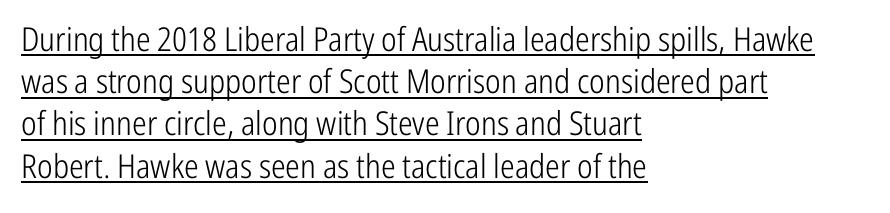
The image shows 33 px light, condensed sans-serif type, upright; set left-aligned, normal line spacing (1.28x), normal letter spacing, underlined; low stroke contrast and a medium x-height.
